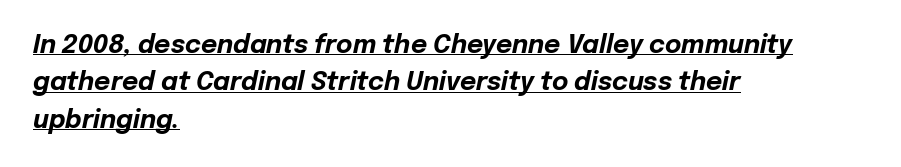
Q: Is the text bold? A: Yes.
Q: Is the text italic (slanted)? A: Yes, it leans right by about 12 degrees.
Q: Is the text underlined? A: Yes.
Q: How is the paragraph aligned? A: Left-aligned.
Q: Is the spacing between letters normal or unusually wide? A: Normal.
Q: Is the spacing between lines tight, normal or loose? A: Normal.
